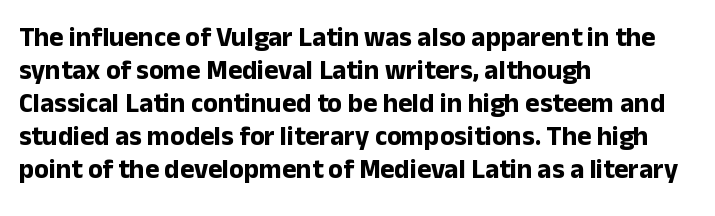
Words float on clear page, feet unadorned. Does the lettering tilt? It doesn't — this is upright. Visually the block forms a straight wall on the left and a jagged coastline on the right. These words are printed bold, with thick strokes throughout. Characters follow at the spacing the type designer built in.
